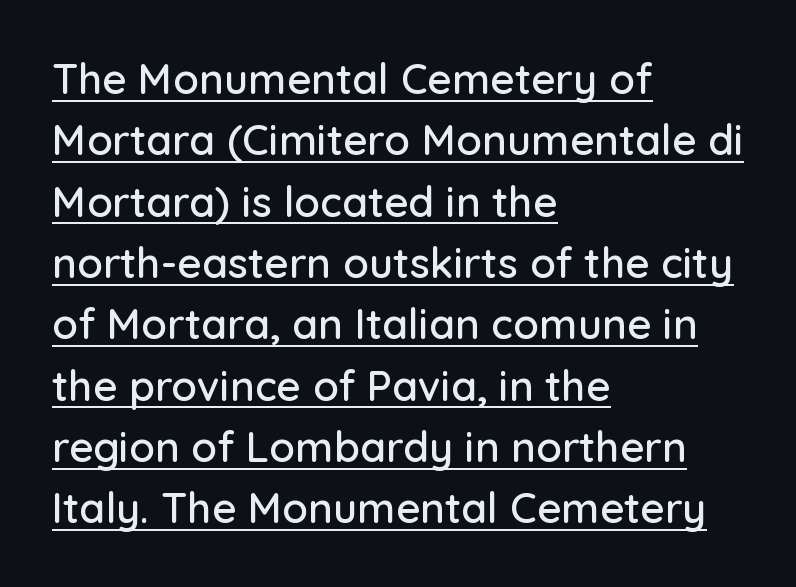
The letters sit at their default tracking, neither squeezed nor spread. The lines sit at an ordinary, default distance from one another. Spacing verdict: proportional, widths tailored to each character. Underline: present. A sans-serif font was chosen for this passage.
